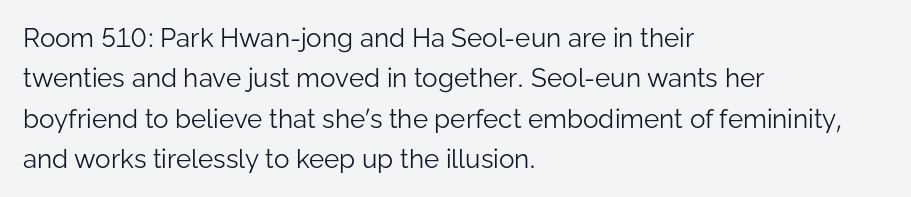
Check the space under the baseline: it is left empty. The type sits square on the baseline with zero lean. Line spacing here is normal. Casual observation: everything's shoved over to the left. Honestly, the letter spacing is just normal — you wouldn't notice it.
